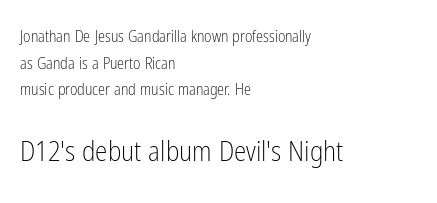
Look at the tracking — it's just the regular setting, nothing added. Each letter keeps its own natural width here, so spacing adapts to shape. Ordinary non-slanted type is in use. No extra ink here — the face is not bold. A sans-serif font was chosen for this passage.
